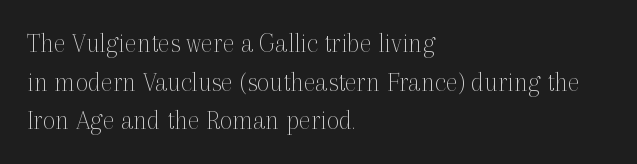
{"serif": "yes", "italic": "no", "bold": "no", "weight": "thin", "width": "normal", "x_height": "medium", "monospaced": "no", "underline": "no", "align": "left", "line_spacing": "normal", "line_spacing_ratio": 1.38, "letter_spacing": "normal", "letter_spacing_em": 0.0, "glyph_px": 28}
